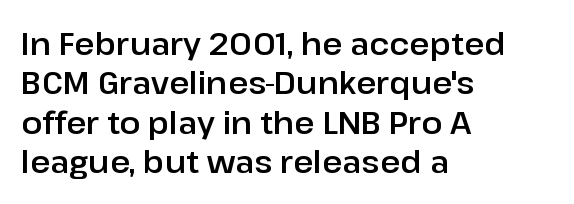
Horizontal bands of white between lines are of average thickness. In terms of letterform style, serifs are entirely absent. Notice how the passage keeps a crisp vertical edge on the left only. Is there any slant? The stems are plumb. There is no visible air inserted between adjacent glyphs. The passage shown is typed in a proportional face where columns would drift.
